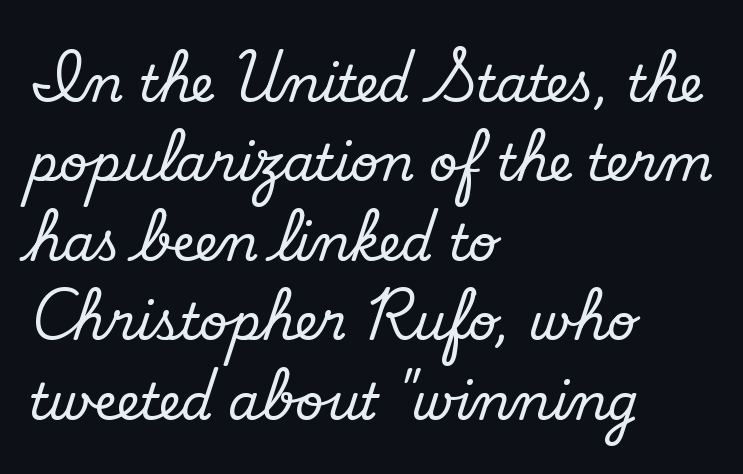
The image shows 50 px regular-weight sans-serif type; set left-aligned, normal line spacing (1.59x), normal letter spacing, not underlined; low stroke contrast and a small x-height.
